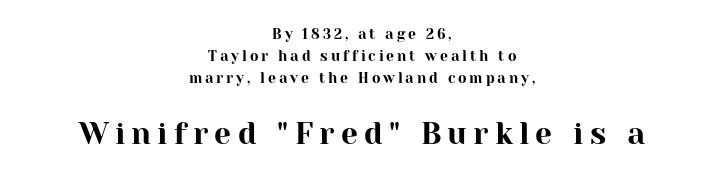
{"serif": "yes", "italic": "no", "width": "normal", "stroke_contrast": "high", "x_height": "medium", "monospaced": "no", "underline": "no", "align": "center", "line_spacing": "normal", "line_spacing_ratio": 1.58, "letter_spacing": "wide", "letter_spacing_em": 0.21, "larger_block": "second", "size_ratio": 2.14, "glyph_px": 30}
